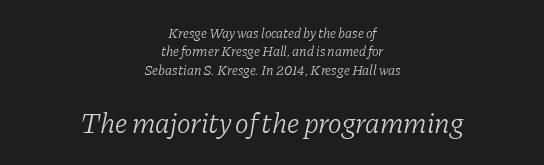
{"serif": "yes", "italic": "yes", "lean": "right", "slant_degrees": 11, "bold": "no", "weight": "light", "width": "normal", "stroke_contrast": "low", "x_height": "medium", "monospaced": "no", "underline": "no", "align": "center", "line_spacing": "normal", "line_spacing_ratio": 1.31, "letter_spacing": "normal", "letter_spacing_em": 0.0, "larger_block": "second", "size_ratio": 2.07, "glyph_px": 29}
